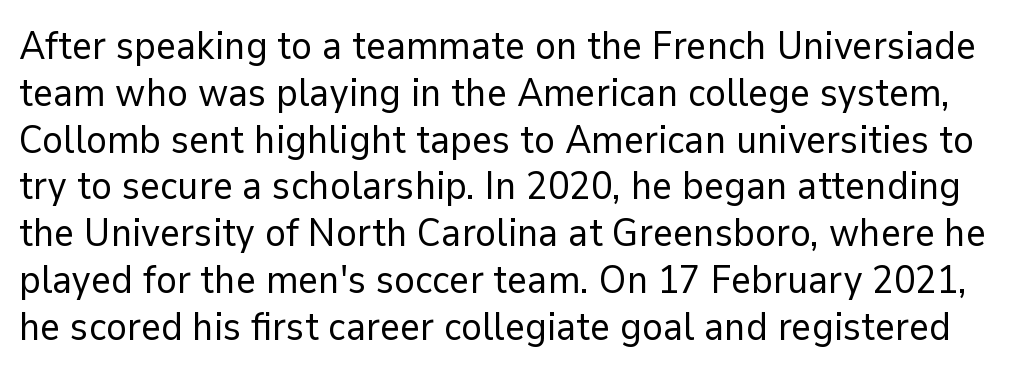
The image shows 39 px regular-weight sans-serif type, upright; set line spacing 1.2x, normal letter spacing, not underlined; low stroke contrast and a medium x-height.
